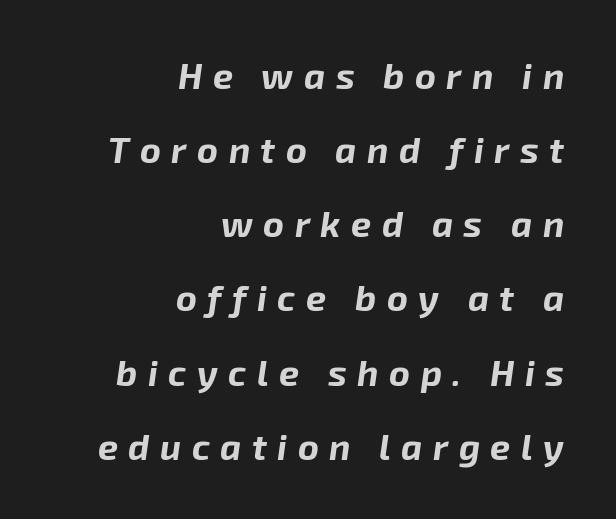
Q: Is the text bold? A: Yes.
Q: Is the text italic (slanted)? A: Yes, it leans right by about 8 degrees.
Q: Is the text underlined? A: No.
Q: How is the paragraph aligned? A: Right-aligned.
Q: Is the spacing between letters normal or unusually wide? A: Unusually wide.
Q: Is the spacing between lines tight, normal or loose? A: Loose.
Q: Width (condensed, normal, or wide)? A: Normal.
Q: Stroke contrast? A: Low.
Q: x-height? A: Medium.
Q: Monospaced? A: No.
